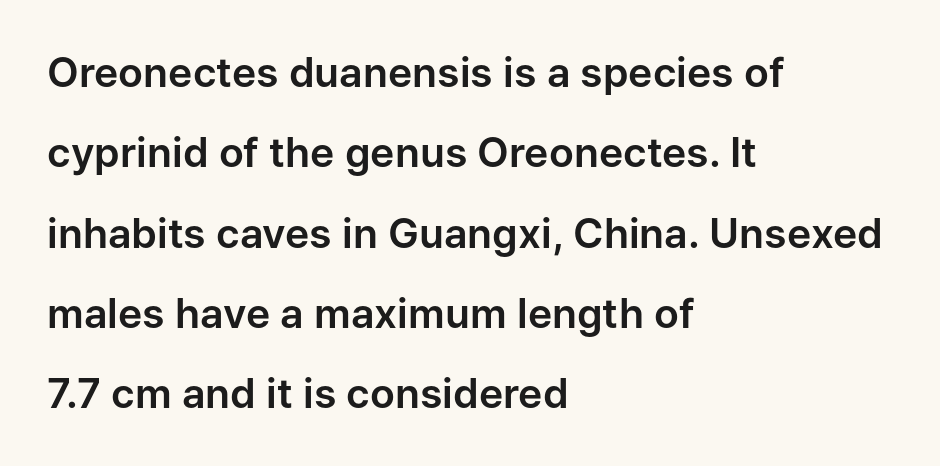
To sum up the face: it is a sans, with no serifs. Each row of text sits above clean, open space. Every row of glyphs begins at an identical x-position on the left. Here the glyphs are tracked normally, forming tight word shapes. Proportional: the letters do not fall into vertical columns.
